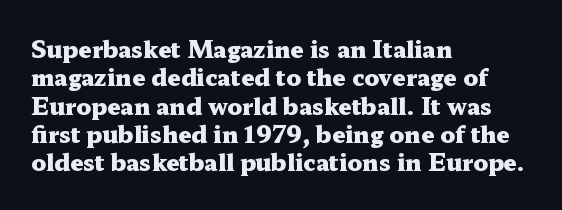
The image shows 23 px bold type, upright; set left-aligned, line spacing 1.23x, normal letter spacing, not underlined.
